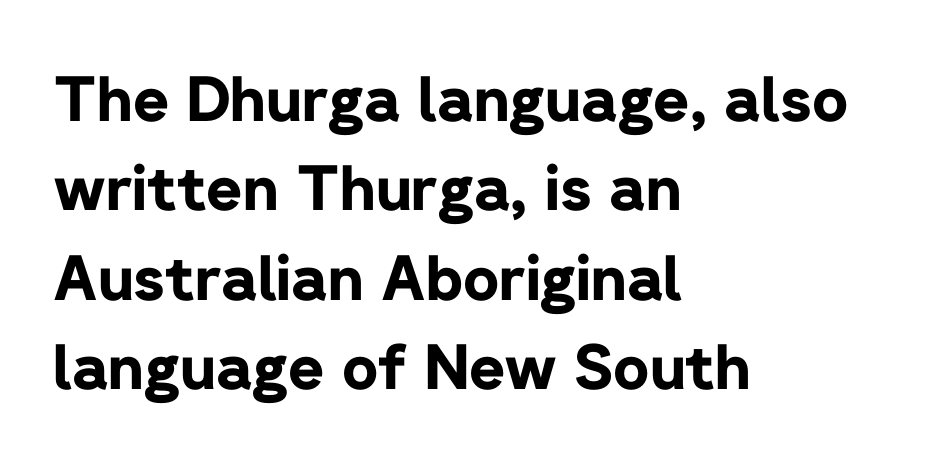
Q: Is the text bold? A: Yes.
Q: Is the text italic (slanted)? A: No, it is upright.
Q: Is the typeface a serif or a sans-serif typeface? A: Sans-serif.
Q: Is the text underlined? A: No.
Q: How is the paragraph aligned? A: Left-aligned.
Q: Is the spacing between letters normal or unusually wide? A: Normal.
Q: Is the spacing between lines tight, normal or loose? A: Normal.
Q: Width (condensed, normal, or wide)? A: Normal.
Q: Stroke contrast? A: Low.
Q: x-height? A: Medium.
Q: Monospaced? A: No.
